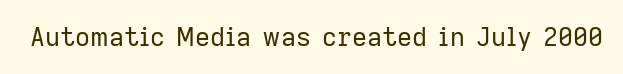
Q: Is the text bold? A: No.
Q: Is the text italic (slanted)? A: No, it is upright.
Q: Is the text underlined? A: No.
Q: Is the spacing between letters normal or unusually wide? A: Normal.
